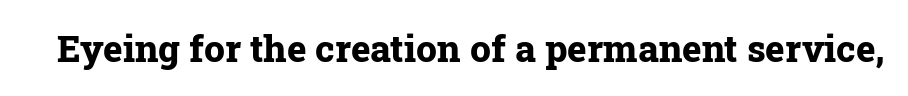
The image shows 37 px bold serif type, upright; set normal letter spacing, not underlined; low stroke contrast and a medium x-height.
